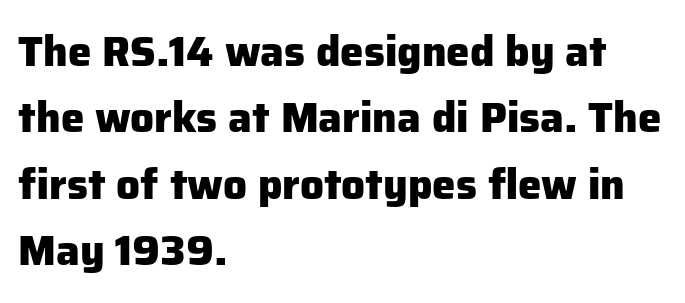
The letters advance in unequal steps, a hallmark of proportional type. The letters stand straight up with perfectly vertical stems. One glance says typical: line gaps are just what's usual. Is the letter spacing exaggerated? No — it looks like the ordinary default. The setting favours the left margin, as ordinary paragraphs usually do. Font category for this specimen: sans-serif.
